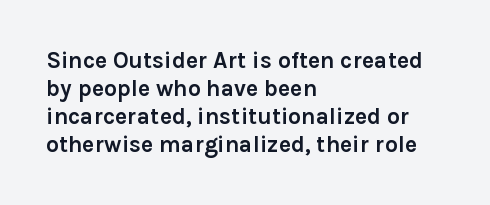
The image shows 23 px bold type, upright; set left-aligned, line spacing 1.22x, normal letter spacing, not underlined.
